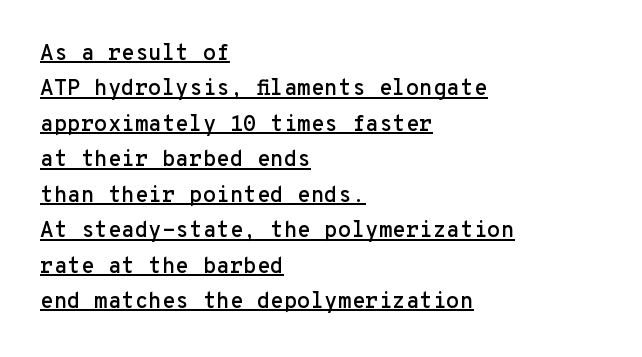
Q: Is the text italic (slanted)? A: No, it is upright.
Q: Is the text underlined? A: Yes.
Q: How is the paragraph aligned? A: Left-aligned.
Q: Is the spacing between letters normal or unusually wide? A: Normal.
Q: Is the spacing between lines tight, normal or loose? A: Normal.
